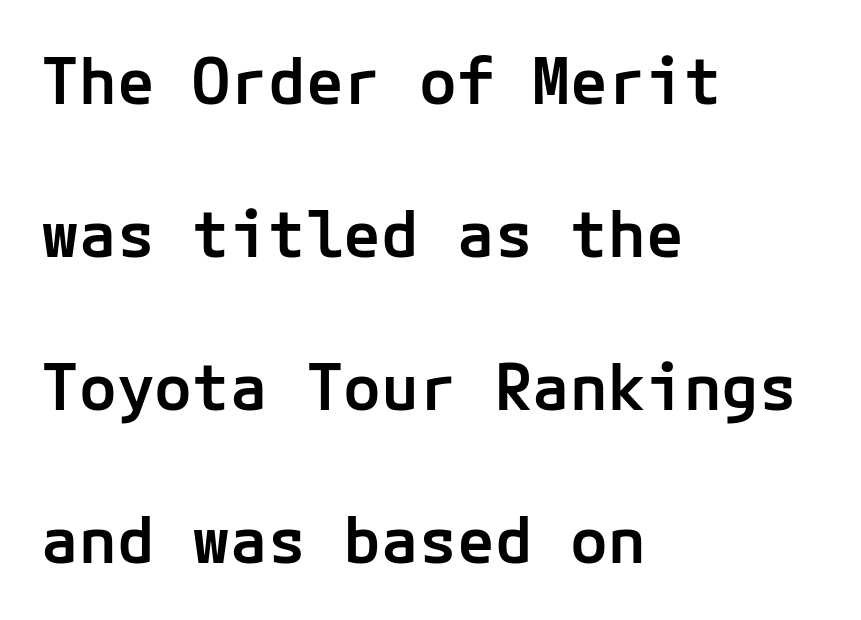
Q: Is the text bold? A: Semi-bold.
Q: Is the text italic (slanted)? A: No, it is upright.
Q: Is the typeface a serif or a sans-serif typeface? A: Sans-serif.
Q: Is the text underlined? A: No.
Q: How is the paragraph aligned? A: Left-aligned.
Q: Is the spacing between letters normal or unusually wide? A: Normal.
Q: Is the spacing between lines tight, normal or loose? A: Loose.
Q: Width (condensed, normal, or wide)? A: Normal.
Q: Stroke contrast? A: Low.
Q: x-height? A: Medium.
